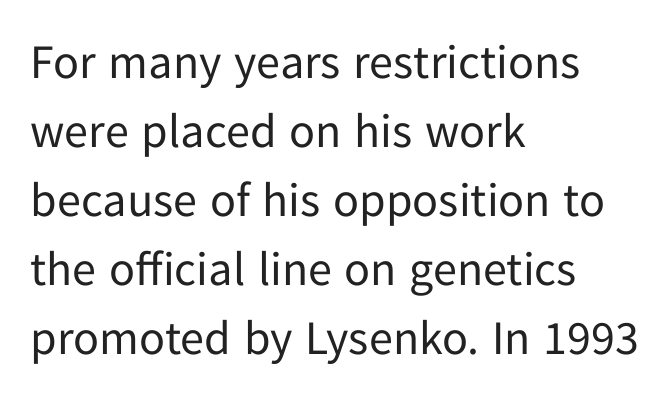
{"serif": "no", "italic": "no", "bold": "no", "weight": "regular", "width": "normal", "stroke_contrast": "low", "x_height": "medium", "monospaced": "no", "underline": "no", "align": "left", "line_spacing": "normal", "line_spacing_ratio": 1.44, "letter_spacing": "normal", "letter_spacing_em": 0.0, "glyph_px": 48}
